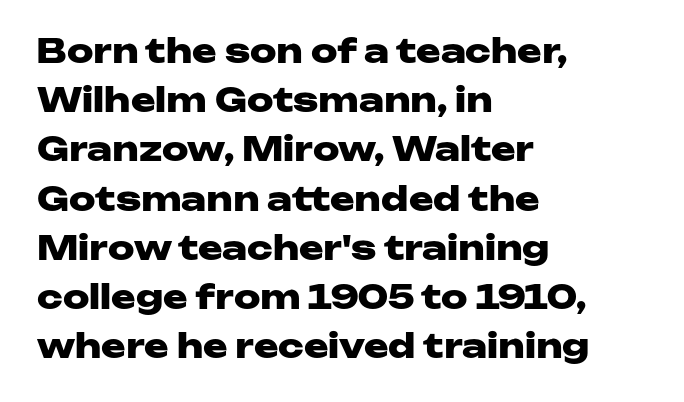
The image shows 33 px heavy, wide sans-serif type, upright; set left-aligned, normal line spacing (1.49x), normal letter spacing, not underlined; low stroke contrast and a medium x-height.
